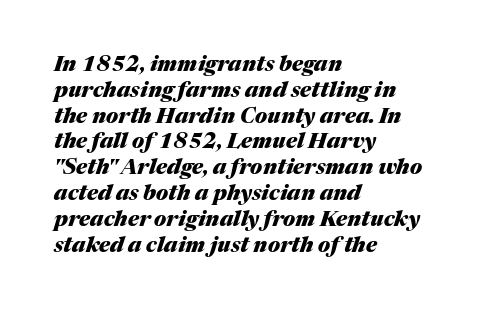
The image shows 21 px bold type, italic (leaning right); set left-aligned, line spacing 1.23x, normal letter spacing, not underlined.
